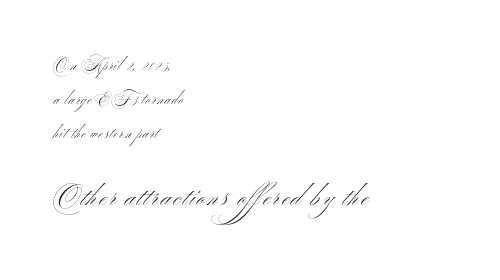
Q: Is the text bold? A: No.
Q: Is the text italic (slanted)? A: Yes.
Q: Is the text underlined? A: No.
Q: How is the paragraph aligned? A: Left-aligned.
Q: Is the spacing between lines tight, normal or loose? A: Loose.
Q: Which block of text is set in a larger size, the first (top) or the second (bottom)? A: The second (bottom) one.
